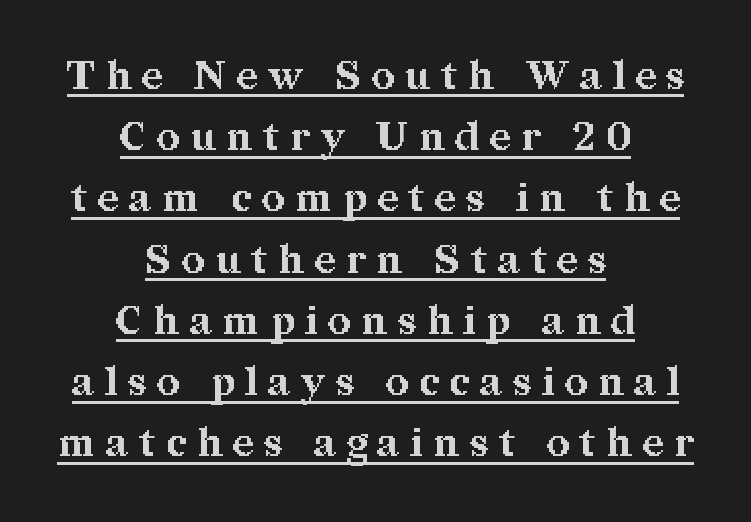
The image shows 39 px bold serif type, upright; set centered, normal line spacing (1.57x), unusually wide letter spacing (+0.29 em), underlined; medium stroke contrast and a medium x-height.
